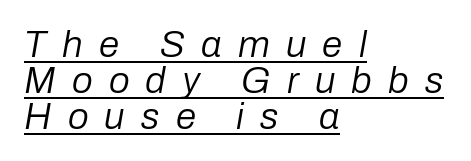
Q: Is the text bold? A: No.
Q: Is the text italic (slanted)? A: Yes, it leans right by about 10 degrees.
Q: Is the text underlined? A: Yes.
Q: How is the paragraph aligned? A: Left-aligned.
Q: Is the spacing between letters normal or unusually wide? A: Unusually wide.
Q: Is the spacing between lines tight, normal or loose? A: Tight.
Q: Width (condensed, normal, or wide)? A: Normal.
Q: Stroke contrast? A: Low.
Q: x-height? A: Medium.
Q: Monospaced? A: No.
